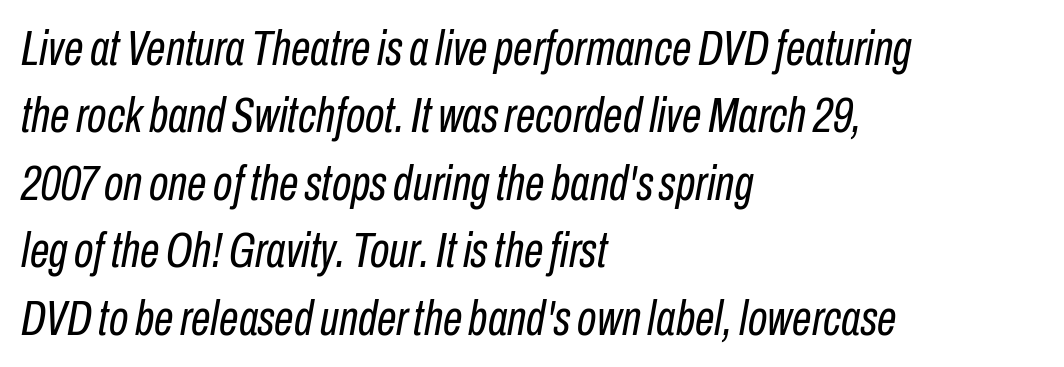
The image shows 50 px regular-weight, condensed type, italic (leaning right); set left-aligned, normal line spacing (1.35x), normal letter spacing, not underlined; low stroke contrast and a medium x-height.
